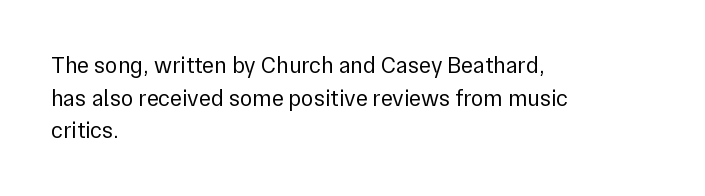
Q: Is the text bold? A: No.
Q: Is the text italic (slanted)? A: No, it is upright.
Q: Is the text underlined? A: No.
Q: How is the paragraph aligned? A: Left-aligned.
Q: Is the spacing between letters normal or unusually wide? A: Normal.
Q: Is the spacing between lines tight, normal or loose? A: Normal.
